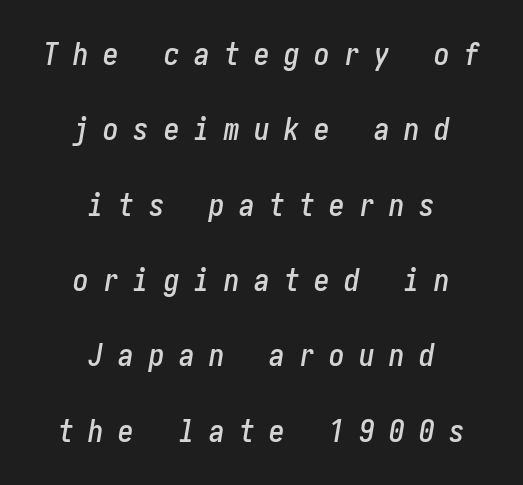
Students, note that the glyphs here are deliberately spaced far apart. Every character sits at an angle, as italics do. Typeset on center — no edge is straight. This block would shrink considerably if given ordinary leading; it's expanded now.
